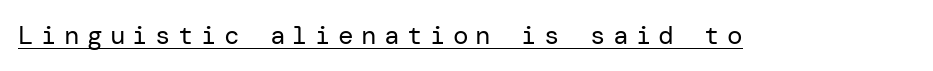
A roman cut, with each character standing at attention. Glance below the letters and you will spot a drawn line. The weight tops out at a normal text grade. The passage shown has open, widely tracked lettering throughout.
